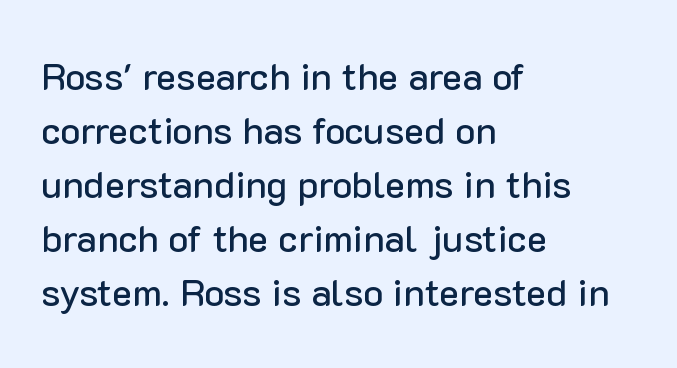
The image shows 38 px sans-serif type, upright; set left-aligned, normal line spacing (1.42x), normal letter spacing, not underlined; low stroke contrast and a medium x-height.
